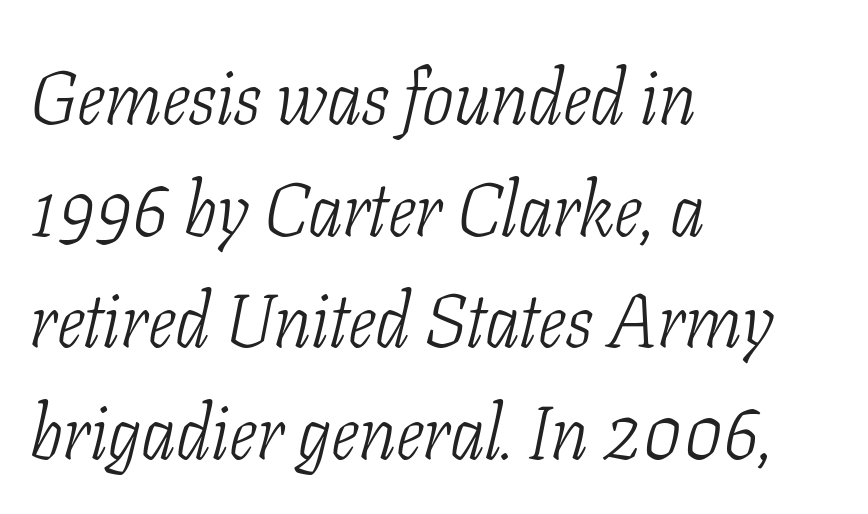
The image shows 75 px light, condensed serif type, italic (leaning right); set left-aligned, normal line spacing (1.49x), normal letter spacing, not underlined; low stroke contrast and a medium x-height.
